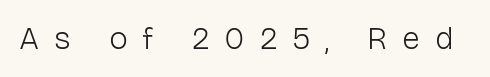
Q: Is the text bold? A: No.
Q: Is the text italic (slanted)? A: No, it is upright.
Q: Is the typeface a serif or a sans-serif typeface? A: Sans-serif.
Q: Is the text underlined? A: No.
Q: Is the spacing between letters normal or unusually wide? A: Unusually wide.
Q: Width (condensed, normal, or wide)? A: Normal.
Q: Stroke contrast? A: Low.
Q: x-height? A: Medium.
Q: Monospaced? A: No.
